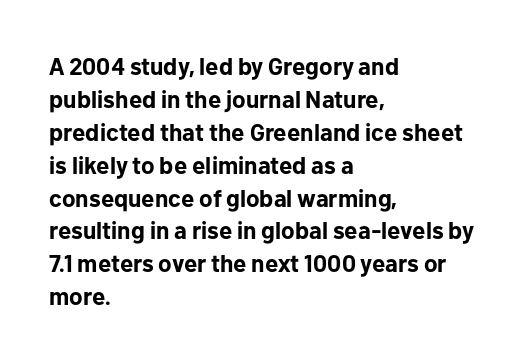
{"italic": "no", "bold": "yes", "underline": "no", "align": "left", "line_spacing": "normal", "line_spacing_ratio": 1.37, "letter_spacing": "normal", "letter_spacing_em": 0.0, "glyph_px": 24}
